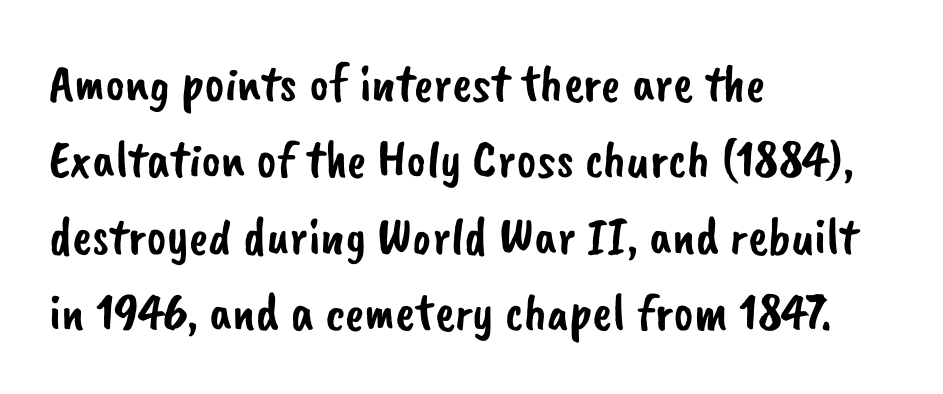
A normal amount of white space separates one row of letters from the next. There is no visible air inserted between adjacent glyphs. Type style note: lacks serifs. Type without underlining. A classic flush-left, rag-right setting is used for this passage.
